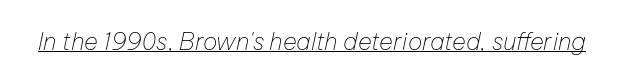
In terms of letterspacing, this is plain default setting. The strokes are not fattened; the text isn't bold. Underlined type. Slant detected: the letters are inclined.
